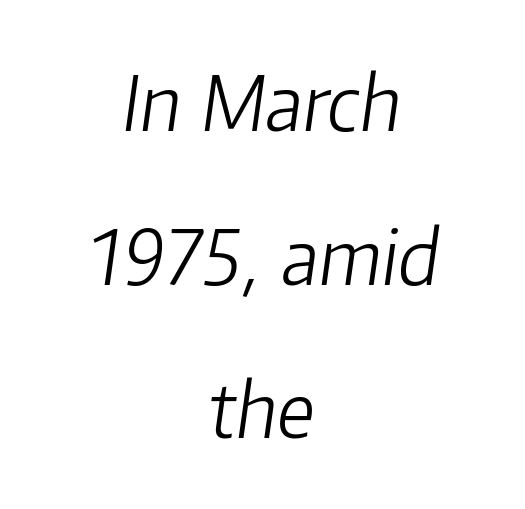
{"italic": "yes", "lean": "right", "slant_degrees": 8, "bold": "no", "weight": "light", "width": "normal", "stroke_contrast": "low", "x_height": "medium", "monospaced": "no", "underline": "no", "align": "center", "line_spacing": "loose", "line_spacing_ratio": 2.05, "letter_spacing": "normal", "letter_spacing_em": 0.0, "glyph_px": 75}
